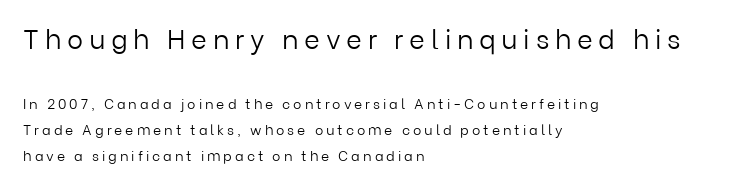
{"italic": "no", "bold": "no", "underline": "no", "align": "left", "line_spacing_ratio": 1.87, "letter_spacing": "wide", "letter_spacing_em": 0.21, "larger_block": "first", "size_ratio": 1.93, "glyph_px": 27}
